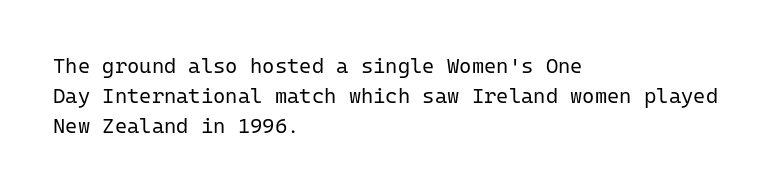
Compared with typical body copy, the letter spacing here is the same. The text block is weighted toward the left margin, trailing off unevenly rightward. The foot of each line stays bare and open. Evenly set lines give the paragraph a standard silhouette. Stroke thickness stays within the range of a standard reading face or lighter.
